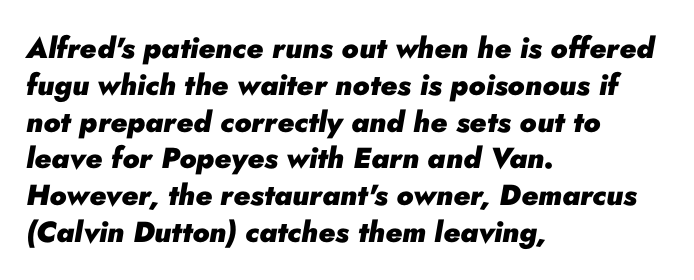
{"italic": "yes", "lean": "right", "slant_degrees": 10, "bold": "yes", "weight": "heavy", "width": "normal", "stroke_contrast": "low", "x_height": "small", "monospaced": "no", "underline": "no", "align": "left", "line_spacing": "normal", "line_spacing_ratio": 1.27, "letter_spacing": "normal", "letter_spacing_em": 0.0, "glyph_px": 29}
